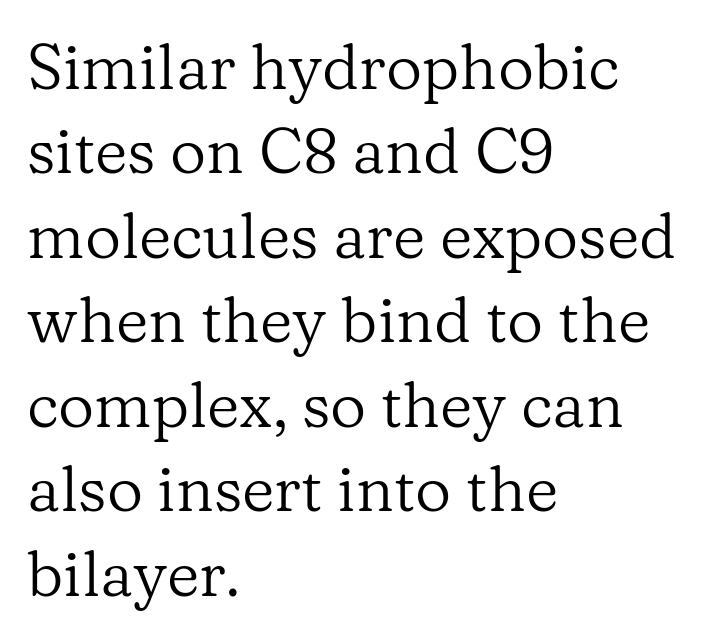
The image shows 63 px regular-weight serif type, upright; set left-aligned, normal line spacing (1.34x), normal letter spacing, not underlined; low stroke contrast and a medium x-height.
